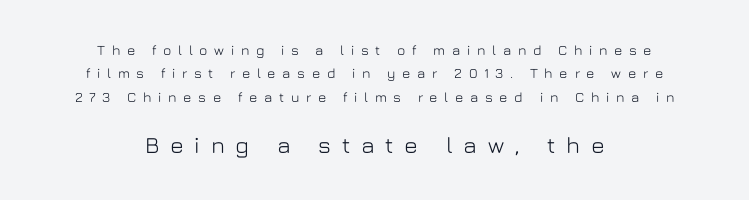
{"italic": "no", "underline": "no", "align": "center", "line_spacing": "normal", "line_spacing_ratio": 1.67, "letter_spacing": "wide", "letter_spacing_em": 0.47, "larger_block": "second", "size_ratio": 1.64, "glyph_px": 23}
